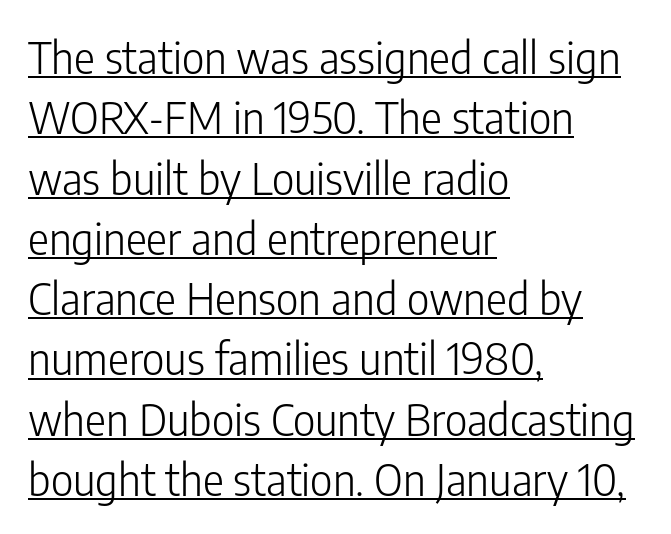
{"serif": "no", "italic": "no", "bold": "no", "weight": "light", "width": "condensed", "stroke_contrast": "low", "x_height": "medium", "monospaced": "no", "underline": "yes", "align": "left", "line_spacing": "normal", "line_spacing_ratio": 1.37, "letter_spacing": "normal", "letter_spacing_em": 0.0, "glyph_px": 44}
